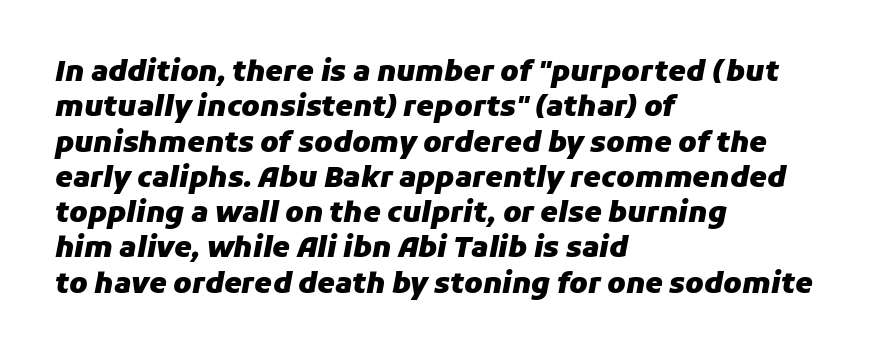
Q: Is the text bold? A: Yes.
Q: Is the text italic (slanted)? A: Yes, it leans right by about 11 degrees.
Q: Is the text underlined? A: No.
Q: How is the paragraph aligned? A: Left-aligned.
Q: Is the spacing between letters normal or unusually wide? A: Normal.
Q: Is the spacing between lines tight, normal or loose? A: Normal.
Q: Width (condensed, normal, or wide)? A: Normal.
Q: Stroke contrast? A: Low.
Q: x-height? A: Medium.
Q: Monospaced? A: No.
